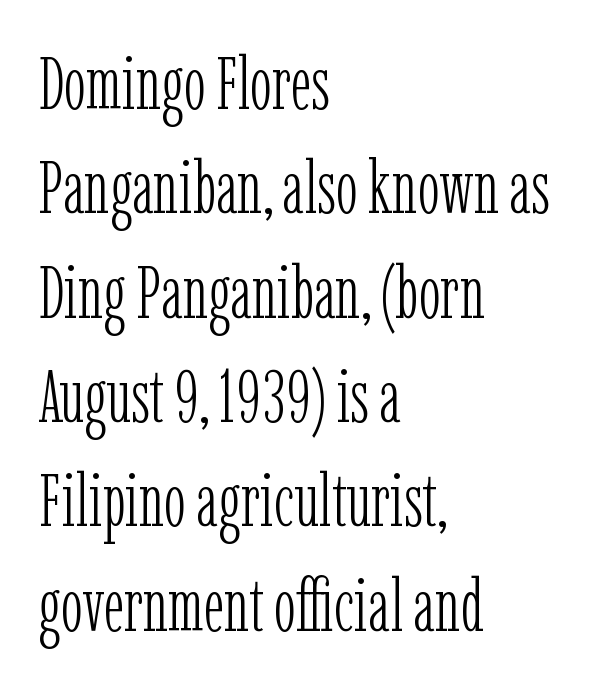
Spacing verdict: proportional, widths tailored to each character. All the whitespace from short lines collects on the right. Students, note that the glyphs here touch the page at normal intervals. One glance says typical: line gaps are just what's usual. Unbolded letterforms with no extra heft.
